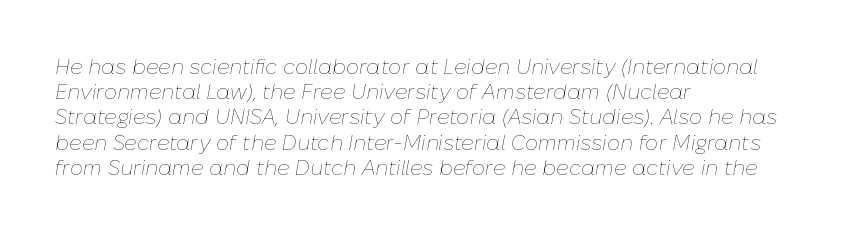
{"italic": "yes", "lean": "right", "slant_degrees": 10, "bold": "no", "underline": "no", "align": "left", "line_spacing_ratio": 1.2, "letter_spacing": "normal", "letter_spacing_em": 0.0, "glyph_px": 21}
